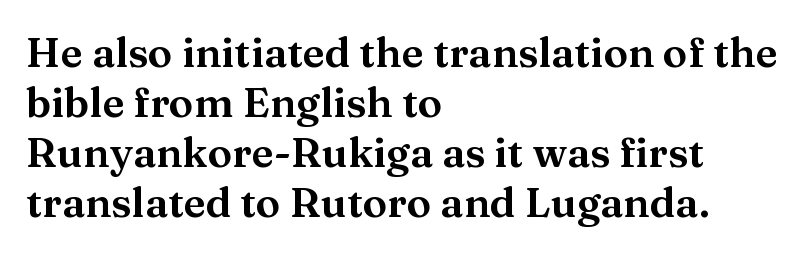
The image shows 41 px wide serif type, upright; set left-aligned, line spacing 1.22x, normal letter spacing, not underlined; medium stroke contrast and a medium x-height.
